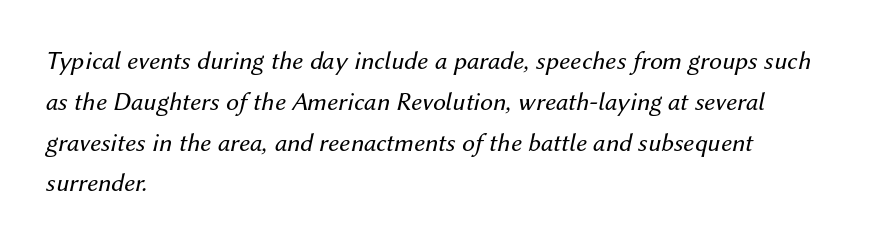
Nobody drew a line under any word here. Casual observation: everything's shoved over to the left. This sample keeps an unexceptional amount of space between lines. Look at the tracking — it's just the regular setting, nothing added. Compared with ordinary roman type, these characters are visibly tilted.
